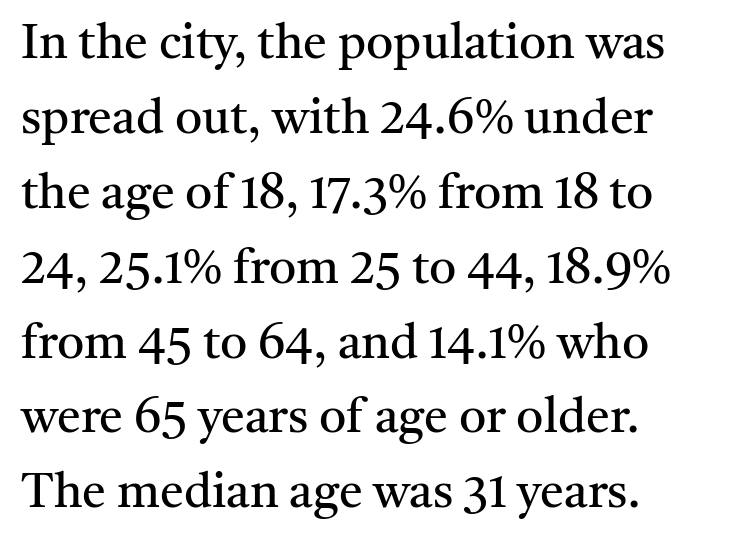
{"serif": "yes", "italic": "no", "bold": "no", "weight": "regular", "width": "normal", "stroke_contrast": "medium", "x_height": "medium", "monospaced": "no", "underline": "no", "align": "left", "line_spacing": "normal", "line_spacing_ratio": 1.56, "letter_spacing": "normal", "letter_spacing_em": 0.0, "glyph_px": 48}
